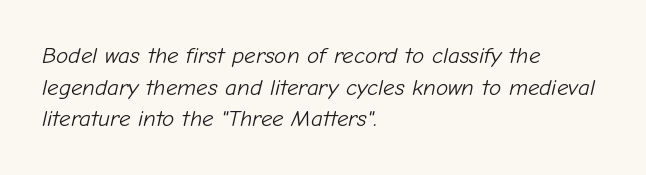
One-word summary of the alignment: left. This is oblique type, the kind used for emphasis or titles. The foot of each line stays bare and open. No extra tracking has been applied to these lines. Stem width sits at or under what a default text font uses. How would I describe the line gaps? Plain and ordinary.
